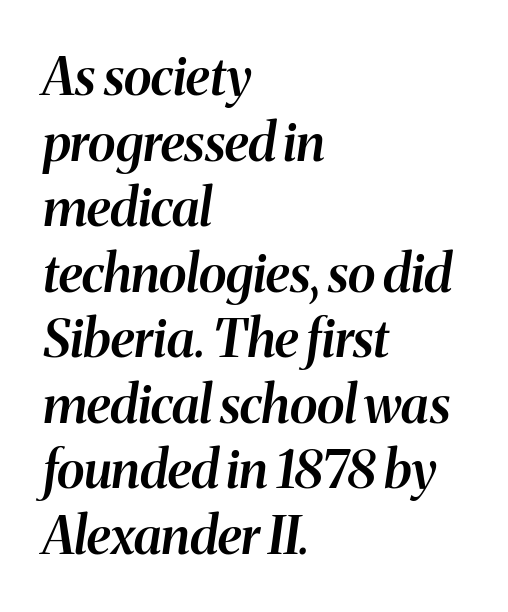
Q: Is the text bold? A: Semi-bold.
Q: Is the text italic (slanted)? A: Yes, it leans right by about 8 degrees.
Q: Is the text underlined? A: No.
Q: How is the paragraph aligned? A: Left-aligned.
Q: Is the spacing between letters normal or unusually wide? A: Normal.
Q: Is the spacing between lines tight, normal or loose? A: Normal.
Q: Width (condensed, normal, or wide)? A: Normal.
Q: Stroke contrast? A: Medium.
Q: x-height? A: Medium.
Q: Monospaced? A: No.
